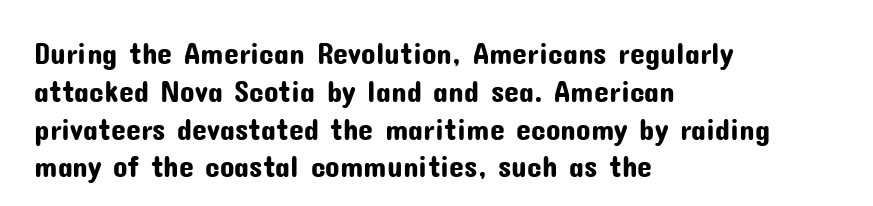
Q: Is the text italic (slanted)? A: No, it is upright.
Q: Is the typeface a serif or a sans-serif typeface? A: Sans-serif.
Q: Is the text underlined? A: No.
Q: How is the paragraph aligned? A: Left-aligned.
Q: Is the spacing between letters normal or unusually wide? A: Normal.
Q: Is the spacing between lines tight, normal or loose? A: Normal.
Q: Width (condensed, normal, or wide)? A: Normal.
Q: Stroke contrast? A: Low.
Q: x-height? A: Medium.
Q: Monospaced? A: No.
